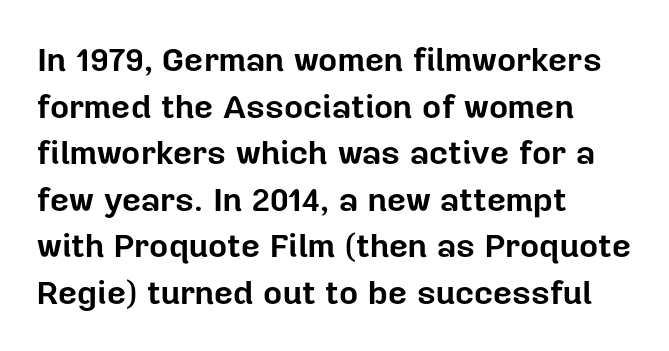
The rendering keeps characters at their native spacing. The passage is arranged the way most books set body copy — flush left. Varying glyph widths throughout — classic text-font behaviour. Typographic density is high because the face is bold.
